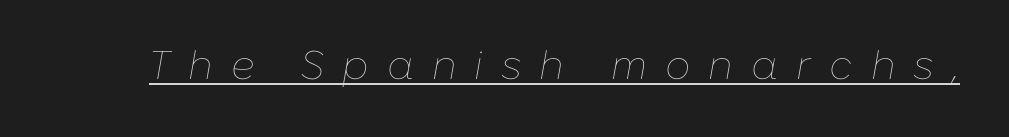
{"italic": "yes", "lean": "right", "slant_degrees": 10, "bold": "no", "weight": "thin", "width": "normal", "stroke_contrast": "low", "x_height": "medium", "monospaced": "no", "underline": "yes", "letter_spacing": "wide", "letter_spacing_em": 0.45, "glyph_px": 40}
